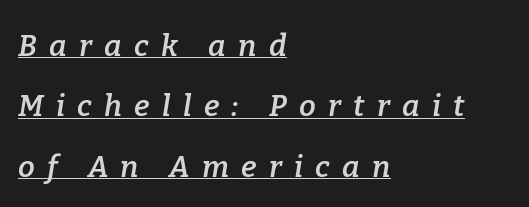
The image shows 30 px semibold serif type, italic (leaning right); set left-aligned, loose line spacing (2.01x), unusually wide letter spacing (+0.41 em), underlined; low stroke contrast and a medium x-height.
